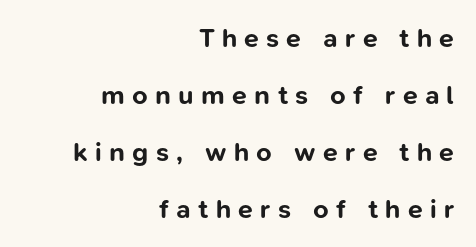
{"italic": "no", "bold": "yes", "underline": "no", "align": "right", "line_spacing": "loose", "line_spacing_ratio": 2.11, "letter_spacing": "wide", "letter_spacing_em": 0.27, "glyph_px": 27}
